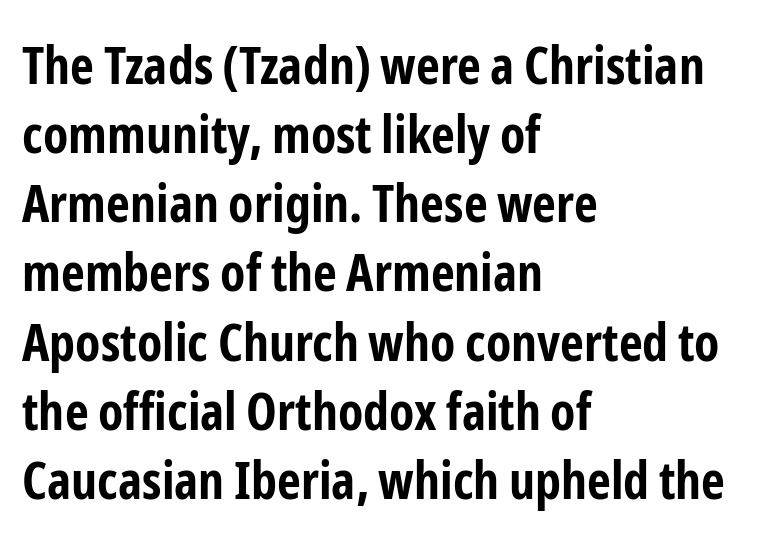
This block has exactly the height ordinary leading produces. The face used here is a sans, in the tradition of grotesques and geometrics. Weight: bold. Only glyphs here, with clear space below each row. A student would call this left alignment; a typographer would say flush left, rag right. Proportional: the letters do not fall into vertical columns.
